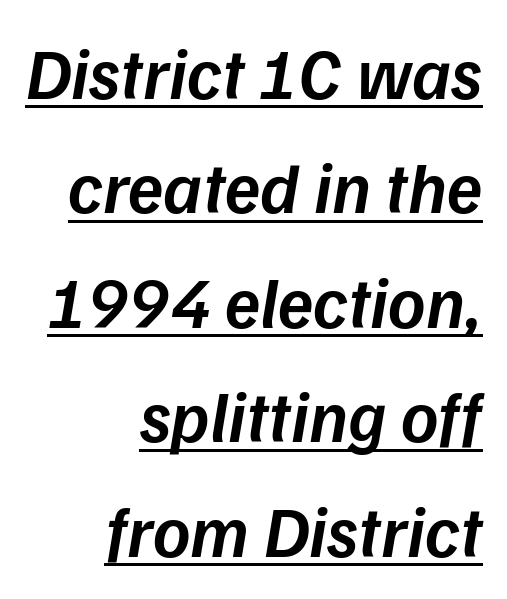
Character widths vary here, with narrow letters taking less room than wide ones. Characters follow at the spacing the type designer built in. Yep, that's italic — everything's leaning. Horizontally, the lines are justified to the trailing edge only.
